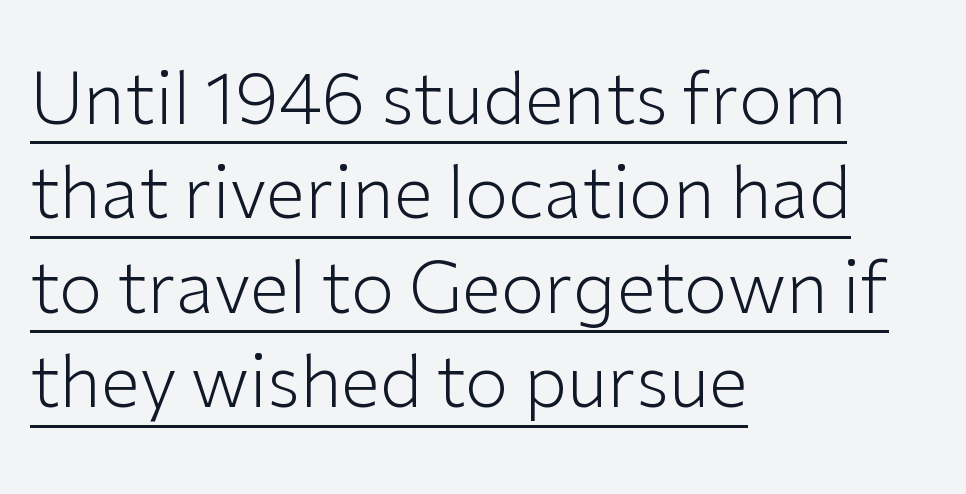
Short and long lines alike share a common starting point at left. No italicization has been applied; the sample stays upright. Proportional: the letters do not fall into vertical columns. Tracking here is standard; glyphs follow each other at the usual distance. What decoration does the sample have? An underline.
